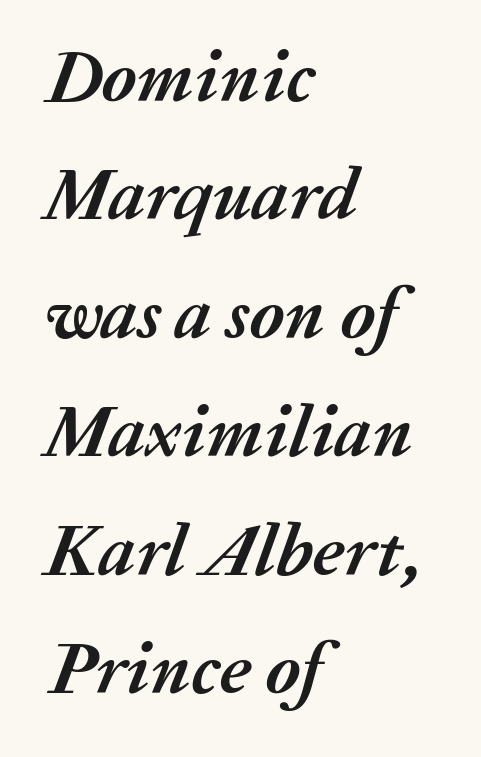
The image shows 74 px semibold type, italic (leaning right); set left-aligned, normal line spacing (1.6x), normal letter spacing, not underlined; medium stroke contrast and a medium x-height.
